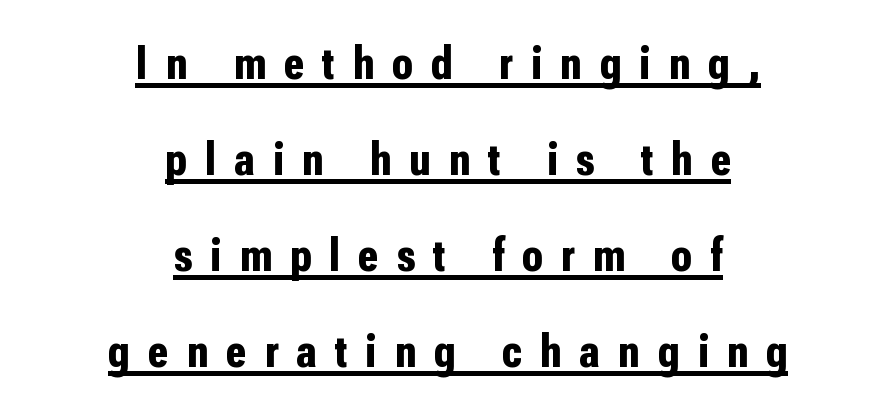
Q: Is the text bold? A: Yes.
Q: Is the text italic (slanted)? A: No, it is upright.
Q: Is the typeface a serif or a sans-serif typeface? A: Sans-serif.
Q: Is the text underlined? A: Yes.
Q: How is the paragraph aligned? A: Centered.
Q: Is the spacing between letters normal or unusually wide? A: Unusually wide.
Q: Is the spacing between lines tight, normal or loose? A: Loose.
Q: Width (condensed, normal, or wide)? A: Condensed.
Q: Stroke contrast? A: Low.
Q: x-height? A: Medium.
Q: Monospaced? A: No.
